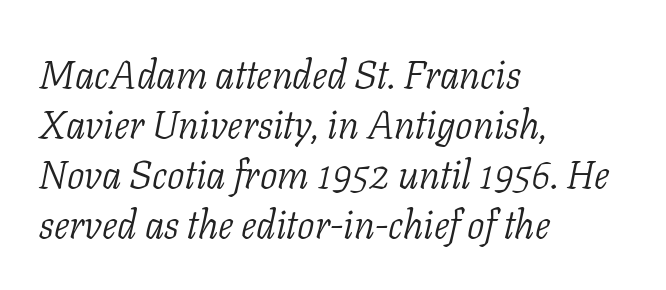
{"serif": "yes", "italic": "yes", "lean": "right", "slant_degrees": 11, "bold": "no", "weight": "light", "width": "normal", "stroke_contrast": "low", "x_height": "medium", "monospaced": "no", "underline": "no", "align": "left", "line_spacing": "normal", "line_spacing_ratio": 1.28, "letter_spacing": "normal", "letter_spacing_em": 0.0, "glyph_px": 39}
